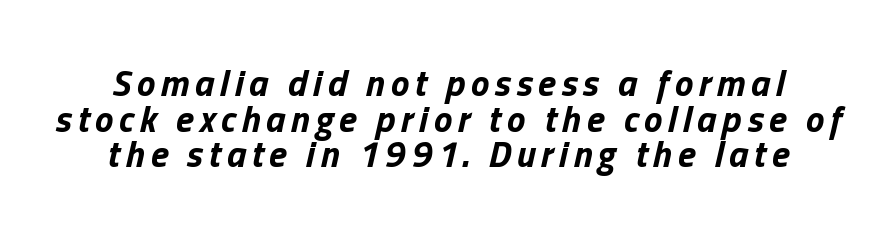
{"italic": "yes", "lean": "right", "slant_degrees": 13, "bold": "yes", "weight": "bold", "width": "normal", "stroke_contrast": "low", "x_height": "medium", "monospaced": "no", "underline": "no", "line_spacing": "tight", "line_spacing_ratio": 0.96, "glyph_px": 37}
